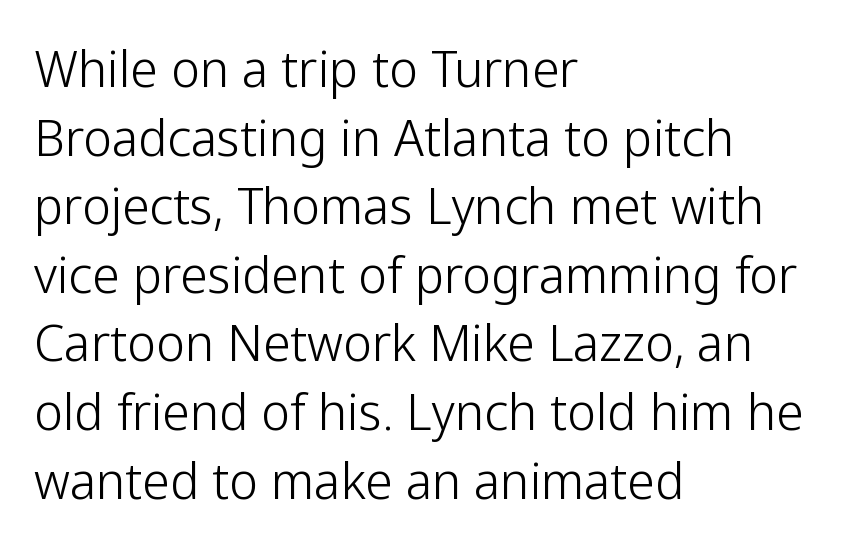
The face used here is proportionally spaced, like ordinary book or web type. Interline gaps are of average width in this sample. Nope, not italic — everything's standing straight. Short note: letters normally spaced. Words float on clear page, feet unadorned.
